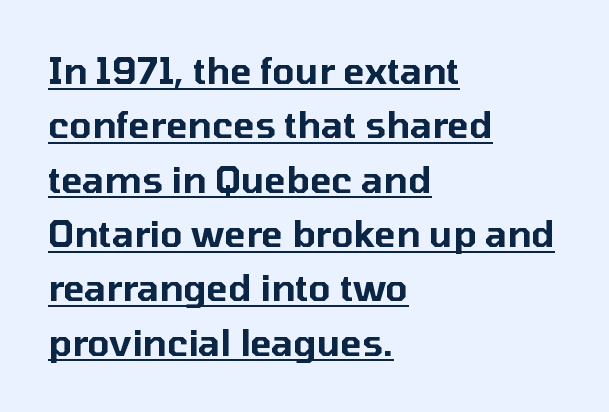
The image shows 36 px sans-serif type, upright; set left-aligned, normal line spacing (1.51x), normal letter spacing, underlined; low stroke contrast and a medium x-height.
